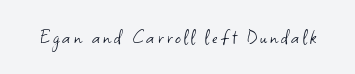
{"bold": "no", "underline": "no", "glyph_px": 23}
